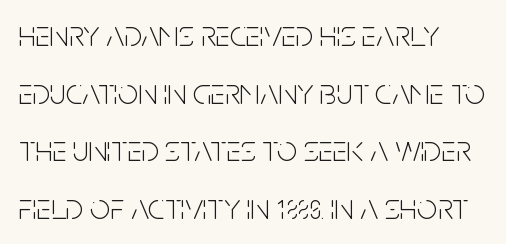
Q: Is the text bold? A: No.
Q: Is the text italic (slanted)? A: No, it is upright.
Q: Is the typeface a serif or a sans-serif typeface? A: Sans-serif.
Q: Is the text underlined? A: No.
Q: How is the paragraph aligned? A: Left-aligned.
Q: Is the spacing between letters normal or unusually wide? A: Normal.
Q: Is the spacing between lines tight, normal or loose? A: Normal.
Q: Width (condensed, normal, or wide)? A: Condensed.
Q: Stroke contrast? A: Low.
Q: x-height? A: Large.
Q: Monospaced? A: No.
